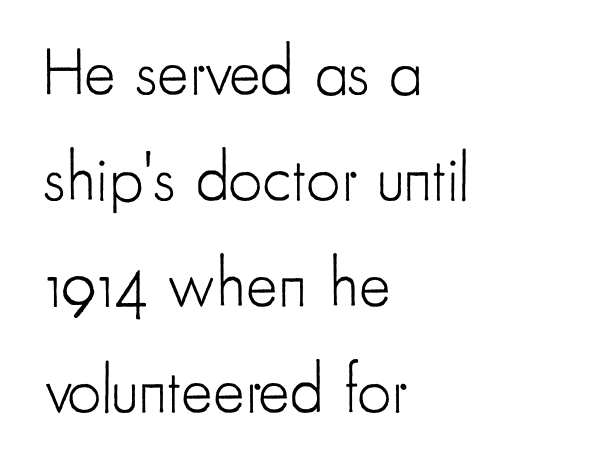
Q: Is the text bold? A: No.
Q: Is the text italic (slanted)? A: No, it is upright.
Q: Is the typeface a serif or a sans-serif typeface? A: Sans-serif.
Q: Is the text underlined? A: No.
Q: How is the paragraph aligned? A: Left-aligned.
Q: Is the spacing between letters normal or unusually wide? A: Normal.
Q: Is the spacing between lines tight, normal or loose? A: Normal.
Q: Width (condensed, normal, or wide)? A: Condensed.
Q: Stroke contrast? A: Low.
Q: x-height? A: Small.
Q: Monospaced? A: No.
